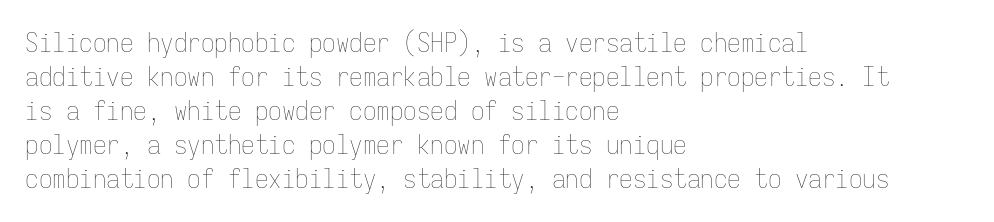
Q: Is the text bold? A: No.
Q: Is the text italic (slanted)? A: No, it is upright.
Q: Is the text underlined? A: No.
Q: How is the paragraph aligned? A: Left-aligned.
Q: Is the spacing between letters normal or unusually wide? A: Normal.
Q: Is the spacing between lines tight, normal or loose? A: Normal.
